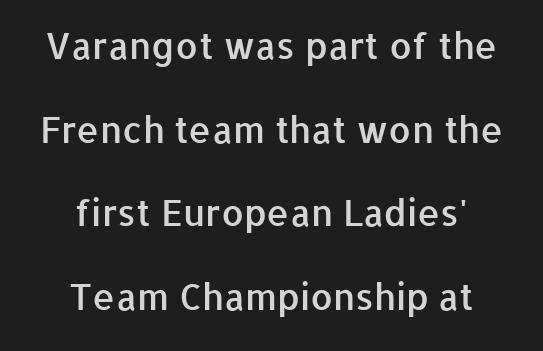
Italic? Not at all — the glyphs are vertical. Note the varied advance widths — an 'i' is clearly narrower than an 'm'. The line texture is even and compact thanks to regular tracking. Caption: multi-line text, centered on the measure. A sans-serif font was chosen for this passage.
